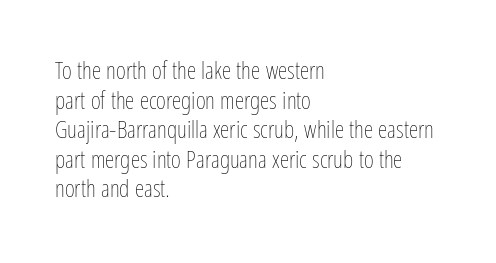
{"italic": "no", "bold": "no", "underline": "no", "align": "left", "line_spacing_ratio": 1.23, "letter_spacing": "normal", "letter_spacing_em": 0.0, "glyph_px": 24}
